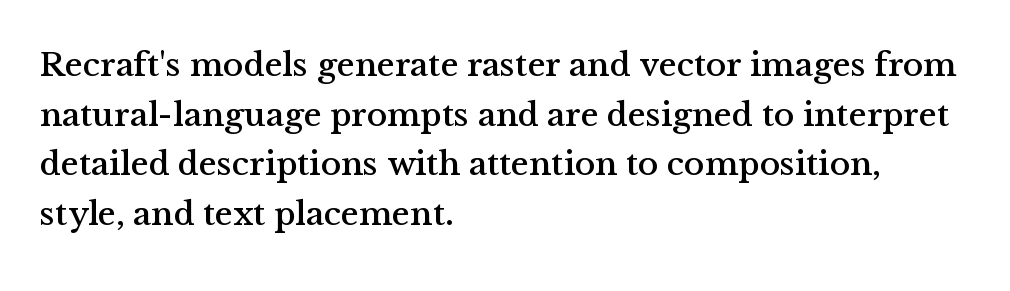
The image shows 34 px serif type, upright; set left-aligned, normal line spacing (1.46x), normal letter spacing, not underlined; medium stroke contrast and a medium x-height.
